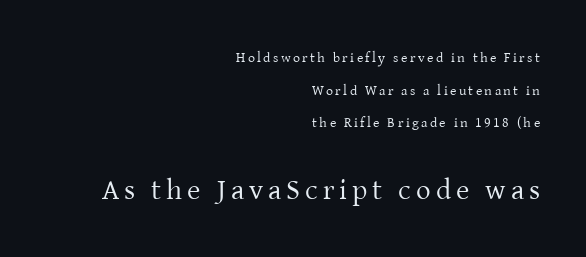
The image shows 29 px regular-weight serif type, upright; set right-aligned, loose line spacing (2.33x), not underlined; the second (bottom) block is 2.07x larger; low stroke contrast and a medium x-height.
